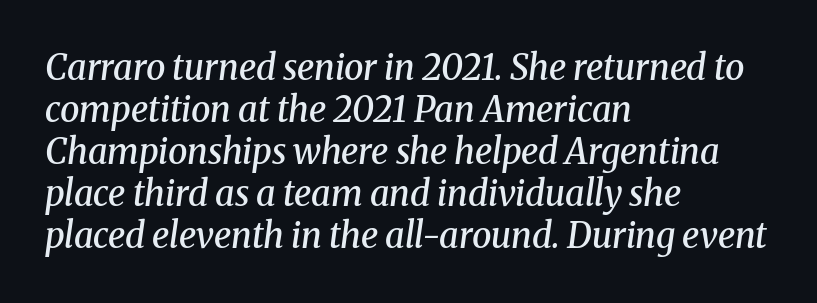
Q: Is the text bold? A: Semi-bold.
Q: Is the text italic (slanted)? A: Yes, it leans right by about 8 degrees.
Q: Is the typeface a serif or a sans-serif typeface? A: Serif.
Q: Is the text underlined? A: No.
Q: How is the paragraph aligned? A: Left-aligned.
Q: Is the spacing between letters normal or unusually wide? A: Normal.
Q: Width (condensed, normal, or wide)? A: Normal.
Q: Stroke contrast? A: Medium.
Q: x-height? A: Medium.
Q: Monospaced? A: No.
